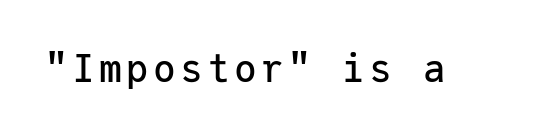
Q: Is the text italic (slanted)? A: No, it is upright.
Q: Is the typeface a serif or a sans-serif typeface? A: Sans-serif.
Q: Is the text underlined? A: No.
Q: Width (condensed, normal, or wide)? A: Normal.
Q: Stroke contrast? A: Low.
Q: x-height? A: Medium.
Q: Monospaced? A: Yes.
